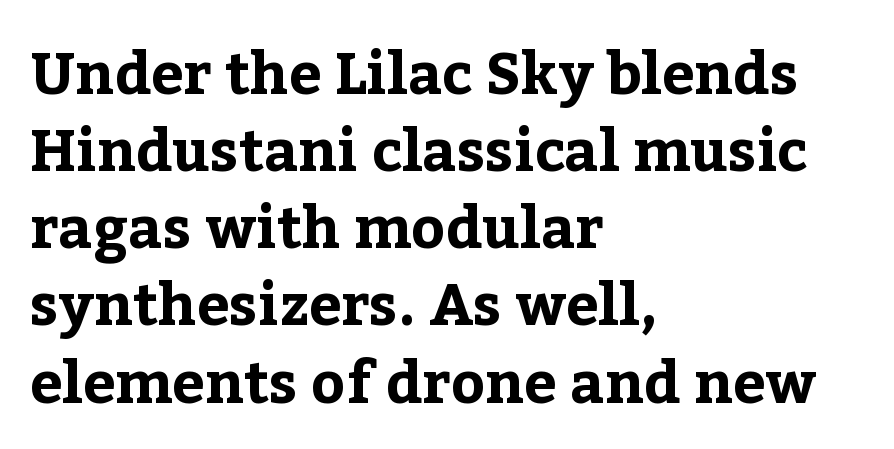
{"serif": "yes", "italic": "no", "bold": "yes", "weight": "bold", "width": "normal", "stroke_contrast": "low", "x_height": "medium", "monospaced": "no", "underline": "no", "align": "left", "line_spacing": "normal", "line_spacing_ratio": 1.33, "letter_spacing": "normal", "letter_spacing_em": 0.0, "glyph_px": 58}
